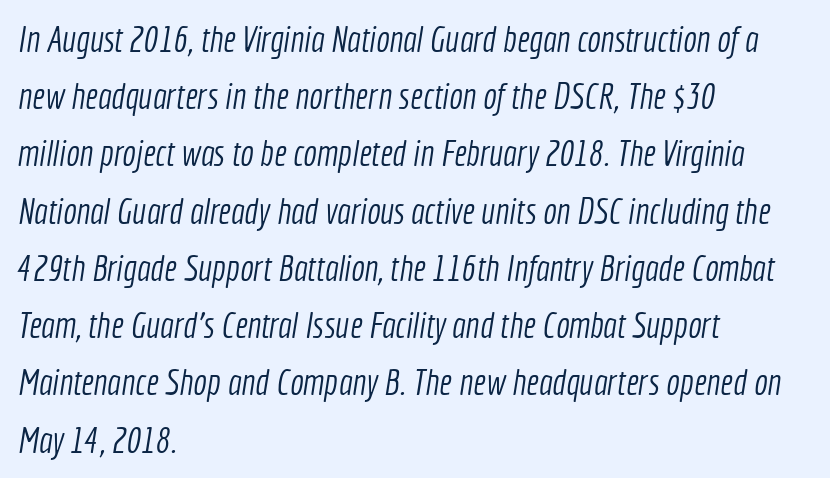
Think of a printed novel: that variable character pitch is what you see here. This rendering employs a face without finishing strokes, i.e., a sans-serif. Descender tails drop into unmarked territory. The passage shown stacks its lines at a standard gap. Weight: not bold — regular or lighter.
